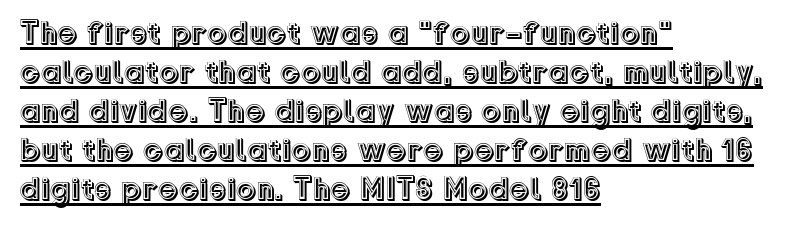
The image shows 32 px text type, upright; set left-aligned, line spacing 1.22x, normal letter spacing, underlined; a medium x-height.
